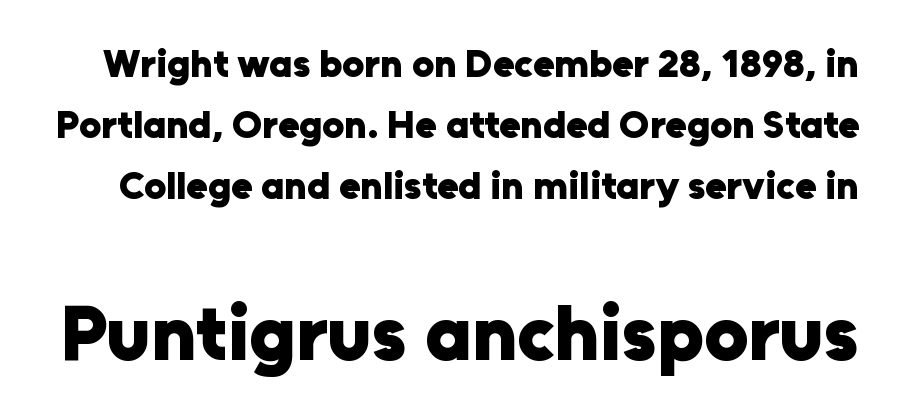
The image shows 78 px heavy sans-serif type, upright; set normal line spacing (1.57x), normal letter spacing, not underlined; the second (bottom) block is 2.0x larger; low stroke contrast and a medium x-height.
